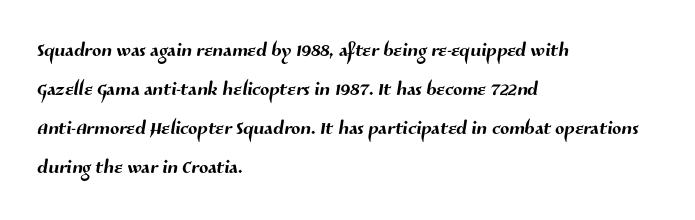
{"underline": "no", "align": "left", "line_spacing": "normal", "line_spacing_ratio": 1.45, "letter_spacing": "normal", "letter_spacing_em": 0.0, "glyph_px": 27}
